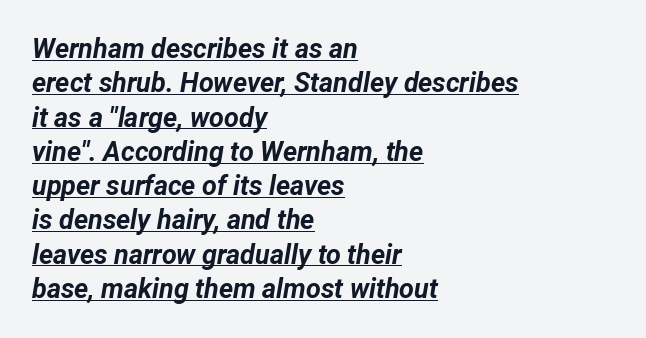
The image shows 27 px bold type, italic (leaning right); set left-aligned, normal line spacing (1.27x), normal letter spacing, underlined.
